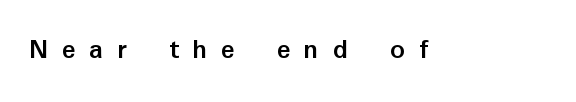
{"serif": "no", "italic": "no", "bold": "yes", "weight": "semibold", "width": "normal", "stroke_contrast": "low", "x_height": "medium", "monospaced": "no", "underline": "no", "letter_spacing": "wide", "letter_spacing_em": 0.47, "glyph_px": 29}
